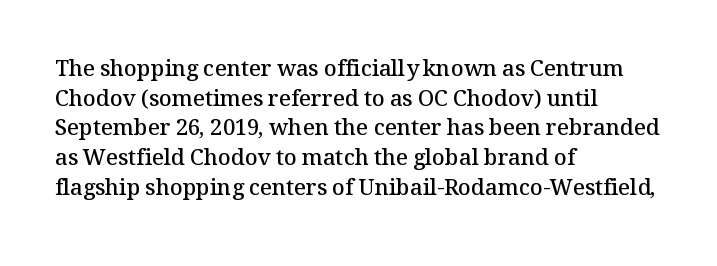
{"italic": "no", "bold": "semi", "underline": "no", "align": "left", "line_spacing": "normal", "line_spacing_ratio": 1.35, "letter_spacing": "normal", "letter_spacing_em": 0.0, "glyph_px": 22}
